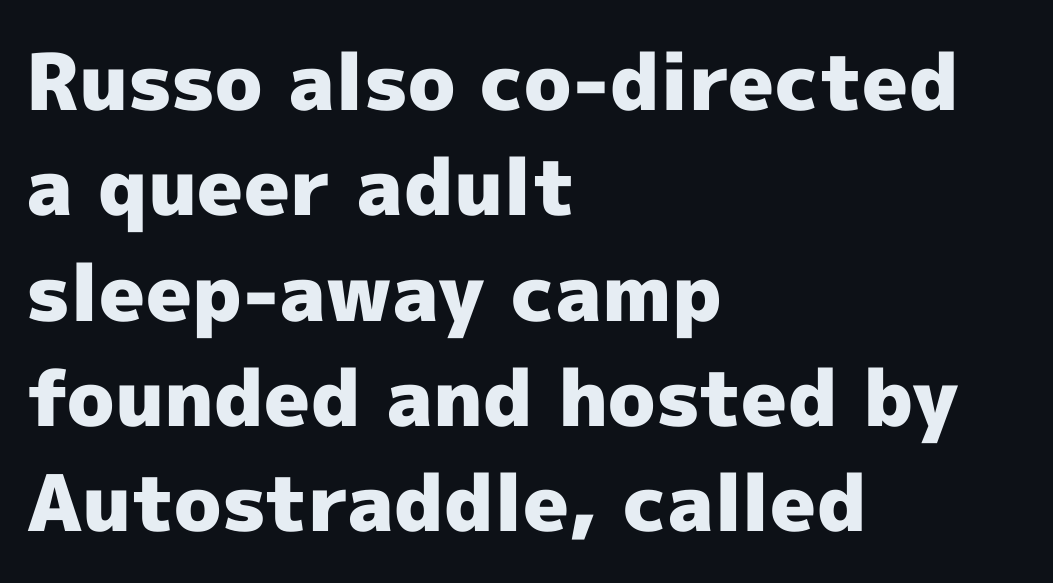
{"serif": "no", "italic": "no", "bold": "yes", "weight": "heavy", "width": "normal", "x_height": "medium", "monospaced": "no", "underline": "no", "align": "left", "line_spacing": "normal", "line_spacing_ratio": 1.35, "letter_spacing": "normal", "letter_spacing_em": 0.0, "glyph_px": 78}
